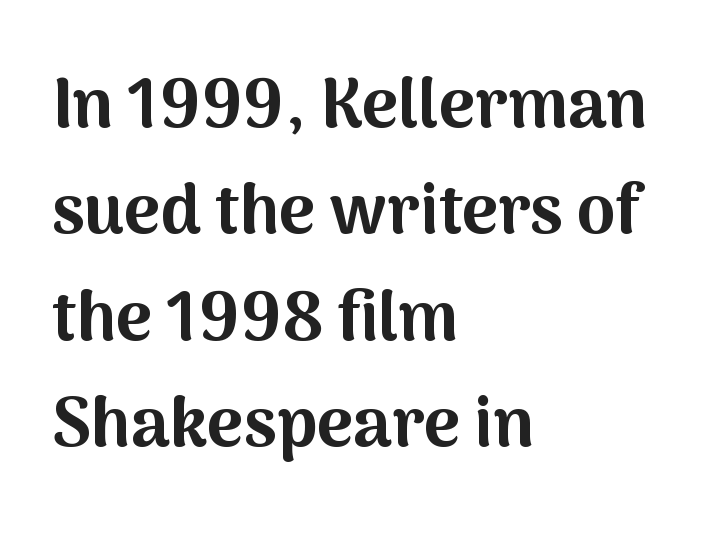
Serif or sans? Sans — the stroke terminals are bare. Looks like regular typesetting: each glyph gets only the width it needs. Summary of vertical rhythm: regular, with standard interline spacing. Glyph-to-glyph distance matches everyday printed text. What weight is shown? A full bold with thick strokes. Posture: upright roman.
